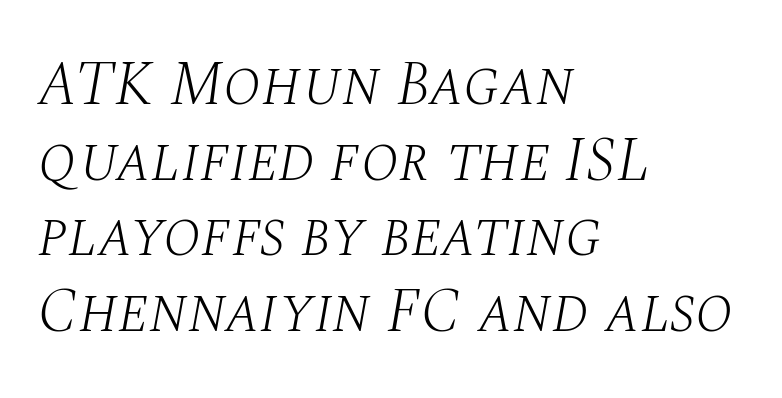
Note: serifs present on the glyphs. Standard letterfit; no display-style spreading of the glyphs. Casual observation: everything's shoved over to the left. It's the slanting kind of type. Bare-footed words on every line. Heaviness? Minimal to ordinary, like unemphasized prose.
